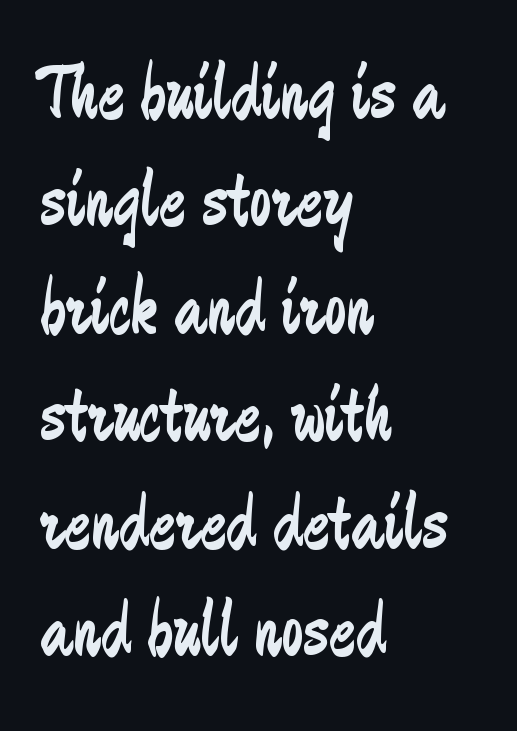
Line starts are locked; line ends wander. Spacing verdict: proportional, widths tailored to each character. The type family on display is of the sans-serif kind. The strokes are not fattened; the text isn't bold.
